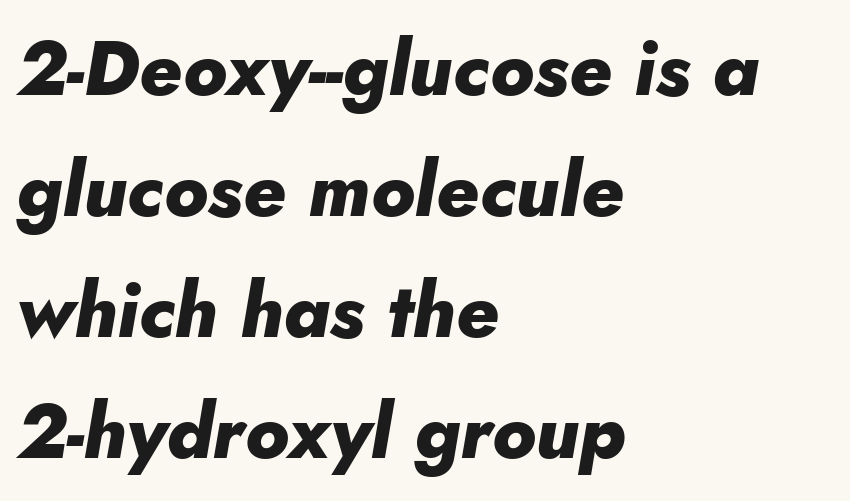
The image shows 76 px heavy type, italic (leaning right); set left-aligned, normal line spacing (1.59x), normal letter spacing, not underlined; low stroke contrast and a small x-height.
